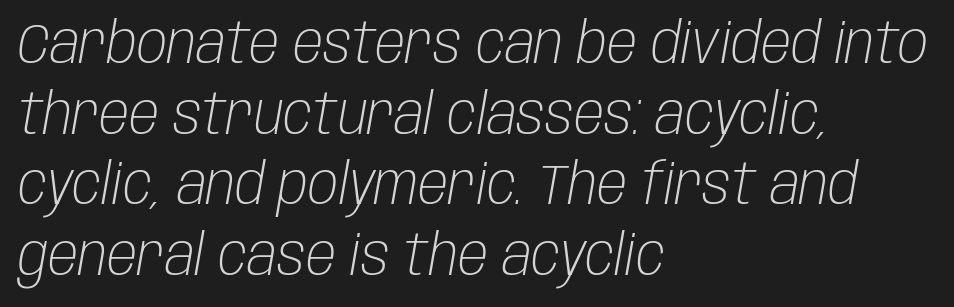
The image shows 56 px light, condensed type, italic (leaning right); set left-aligned, normal line spacing (1.26x), normal letter spacing, not underlined; low stroke contrast and a large x-height.
